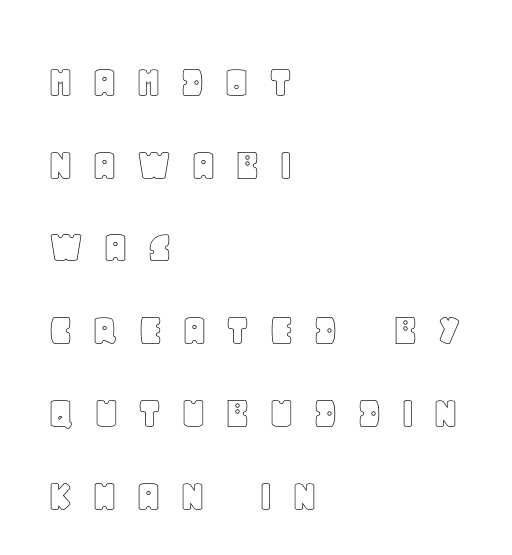
The ragged edge is on the right, which tells us the setting is flush left. If you drew a line through each stem, it would be perfectly vertical. Spacing verdict: proportional, widths tailored to each character. You could only call the tracking loose — the letters float apart. Has an underline been added? It has not.
